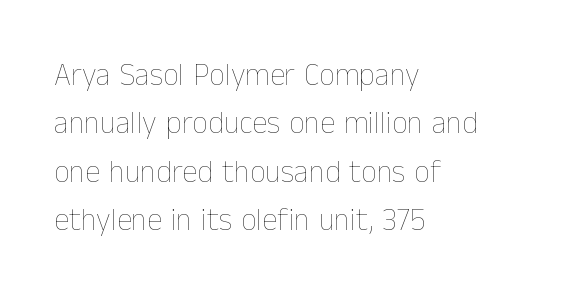
{"italic": "no", "bold": "no", "weight": "thin", "width": "normal", "stroke_contrast": "low", "x_height": "medium", "monospaced": "no", "underline": "no", "align": "left", "line_spacing": "normal", "line_spacing_ratio": 1.56, "letter_spacing": "normal", "letter_spacing_em": 0.0, "glyph_px": 31}
